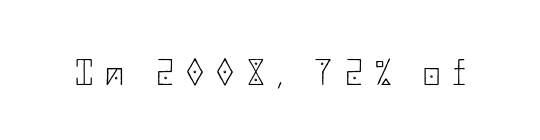
The image shows 38 px thin sans-serif type, upright; set unusually wide letter spacing (+0.32 em), not underlined; low stroke contrast and a small x-height.
